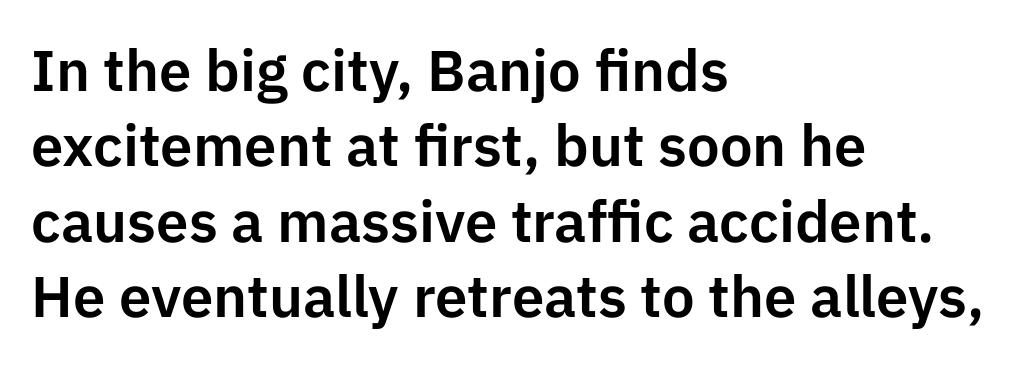
{"serif": "no", "italic": "no", "width": "normal", "stroke_contrast": "low", "x_height": "medium", "monospaced": "no", "underline": "no", "align": "left", "line_spacing": "normal", "line_spacing_ratio": 1.3, "letter_spacing": "normal", "letter_spacing_em": 0.0, "glyph_px": 58}
